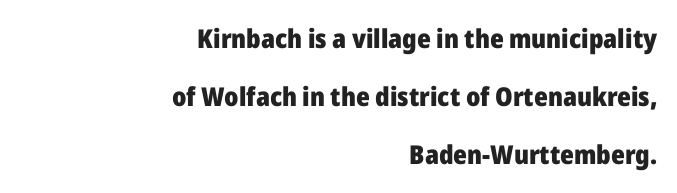
{"italic": "no", "bold": "yes", "underline": "no", "align": "right", "line_spacing": "loose", "line_spacing_ratio": 2.24, "letter_spacing": "normal", "letter_spacing_em": 0.0, "glyph_px": 26}
